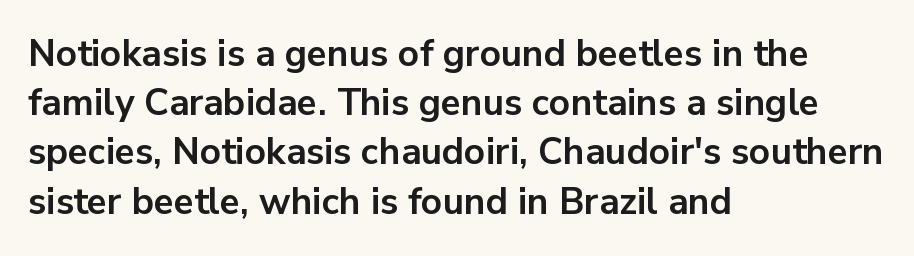
No italicization has been applied; the sample stays upright. What kind of face is this? One without serifs — a sans. Each glyph is drawn with heavy, bold strokes. Baseline-to-baseline distance is the conventional proportion of letter height. The zone under the glyphs is completely vacant.
